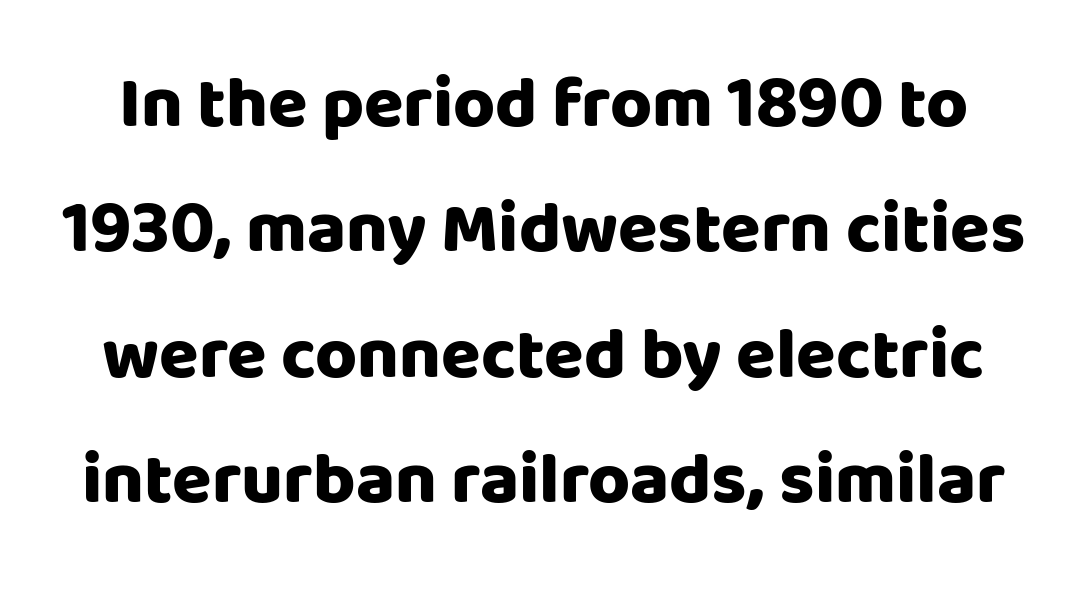
Q: Is the text bold? A: Yes.
Q: Is the text italic (slanted)? A: No, it is upright.
Q: Is the typeface a serif or a sans-serif typeface? A: Sans-serif.
Q: Is the text underlined? A: No.
Q: Is the spacing between letters normal or unusually wide? A: Normal.
Q: Width (condensed, normal, or wide)? A: Normal.
Q: Stroke contrast? A: Low.
Q: x-height? A: Large.
Q: Monospaced? A: No.
